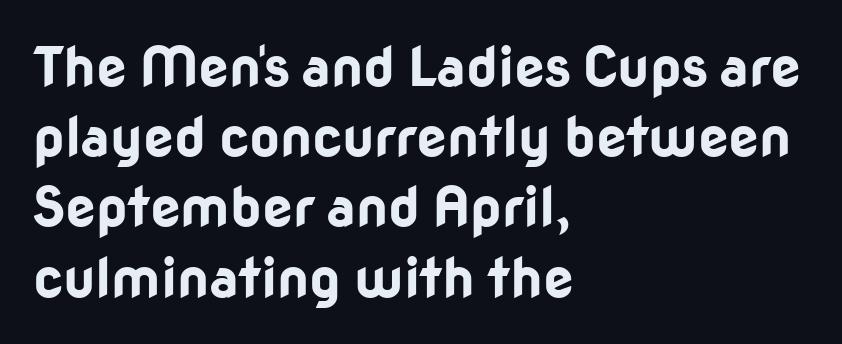
The image shows 54 px bold sans-serif type, upright; set left-aligned, normal line spacing (1.3x), normal letter spacing, not underlined; low stroke contrast and a medium x-height.
